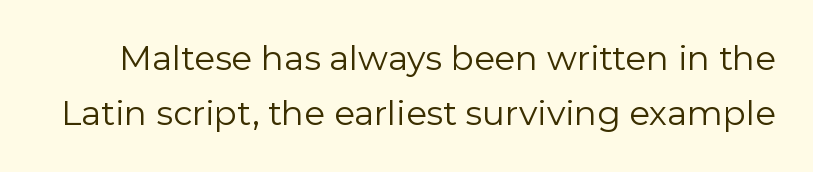
{"serif": "no", "italic": "no", "bold": "no", "weight": "regular", "width": "normal", "stroke_contrast": "low", "x_height": "medium", "monospaced": "no", "underline": "no", "line_spacing": "normal", "line_spacing_ratio": 1.62, "letter_spacing": "normal", "letter_spacing_em": 0.0, "glyph_px": 34}
